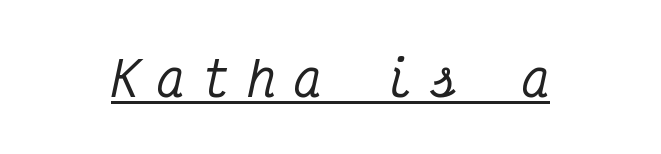
{"serif": "yes", "italic": "yes", "lean": "right", "slant_degrees": 12, "width": "condensed", "stroke_contrast": "medium", "x_height": "medium", "monospaced": "yes", "underline": "yes", "letter_spacing": "wide", "letter_spacing_em": 0.37, "glyph_px": 47}
